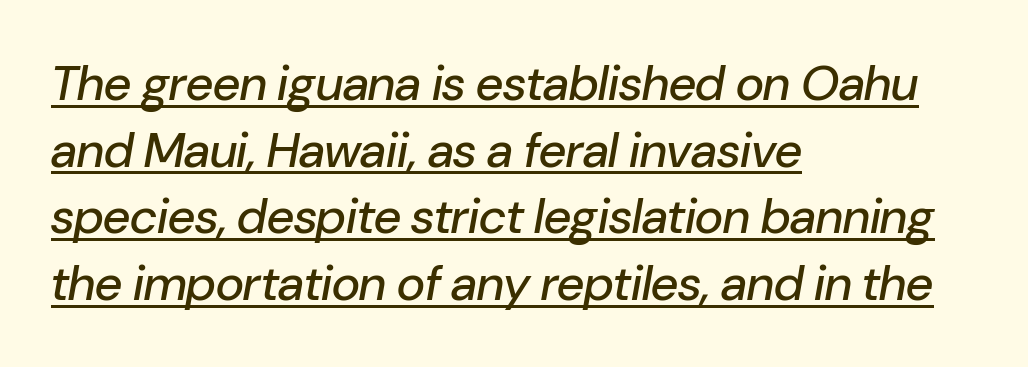
Line starts are locked; line ends wander. Yep, that's italic — everything's leaning. Letter spacing: default. Note the varied advance widths — an 'i' is clearly narrower than an 'm'. Students, observe the line beneath the letters — that is underlining. The rows are spaced the way most documents space them.
